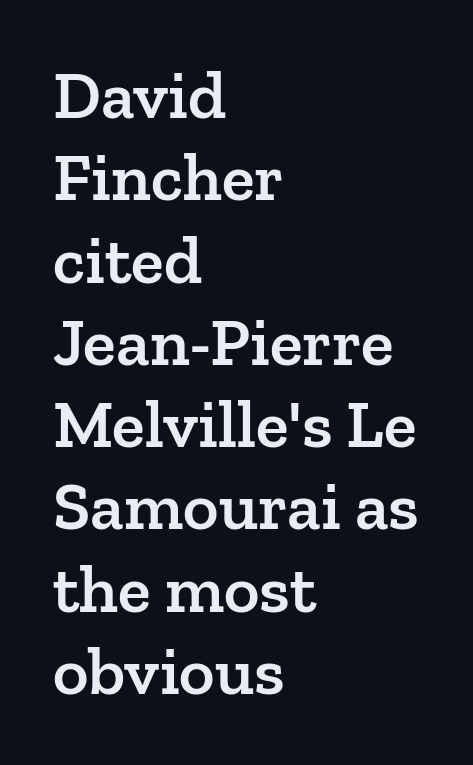
Q: Is the text bold? A: Semi-bold.
Q: Is the text italic (slanted)? A: No, it is upright.
Q: Is the typeface a serif or a sans-serif typeface? A: Serif.
Q: Is the text underlined? A: No.
Q: How is the paragraph aligned? A: Left-aligned.
Q: Is the spacing between letters normal or unusually wide? A: Normal.
Q: Width (condensed, normal, or wide)? A: Normal.
Q: Stroke contrast? A: Low.
Q: x-height? A: Medium.
Q: Monospaced? A: No.
